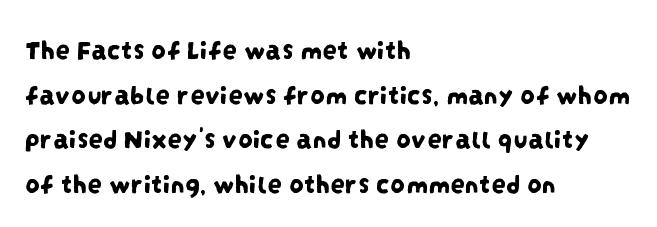
Q: Is the typeface a serif or a sans-serif typeface? A: Sans-serif.
Q: Is the text underlined? A: No.
Q: How is the paragraph aligned? A: Left-aligned.
Q: Is the spacing between letters normal or unusually wide? A: Normal.
Q: Is the spacing between lines tight, normal or loose? A: Normal.
Q: Width (condensed, normal, or wide)? A: Condensed.
Q: Stroke contrast? A: Low.
Q: x-height? A: Large.
Q: Monospaced? A: No.
